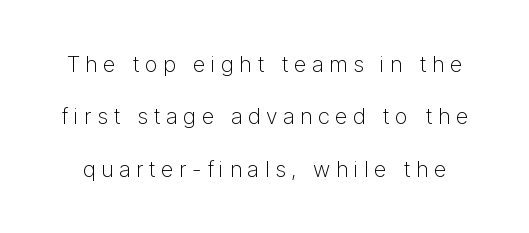
{"italic": "no", "bold": "no", "underline": "no", "line_spacing": "loose", "line_spacing_ratio": 2.38, "letter_spacing": "wide", "letter_spacing_em": 0.25, "glyph_px": 22}
